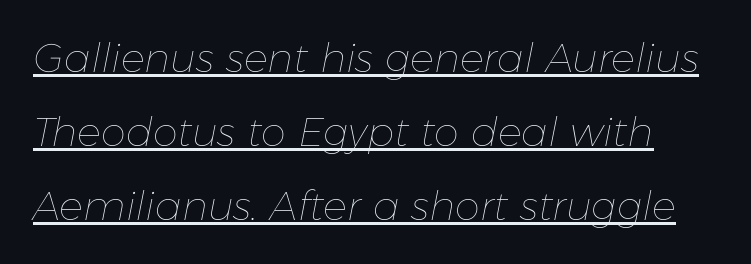
Q: Is the text bold? A: No.
Q: Is the text italic (slanted)? A: Yes, it leans right by about 11 degrees.
Q: Is the text underlined? A: Yes.
Q: Is the spacing between letters normal or unusually wide? A: Normal.
Q: Width (condensed, normal, or wide)? A: Normal.
Q: Stroke contrast? A: Low.
Q: x-height? A: Medium.
Q: Monospaced? A: No.
